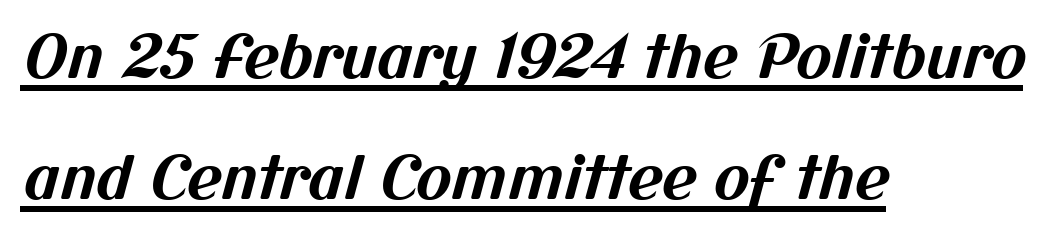
Q: Is the text bold? A: Yes.
Q: Is the typeface a serif or a sans-serif typeface? A: Sans-serif.
Q: Is the text underlined? A: Yes.
Q: How is the paragraph aligned? A: Left-aligned.
Q: Is the spacing between letters normal or unusually wide? A: Normal.
Q: Is the spacing between lines tight, normal or loose? A: Loose.
Q: Width (condensed, normal, or wide)? A: Normal.
Q: Stroke contrast? A: Medium.
Q: x-height? A: Medium.
Q: Monospaced? A: No.
